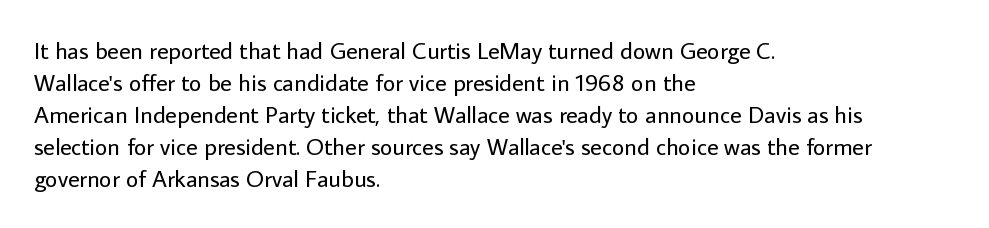
The image shows 24 px text type, upright; set left-aligned, normal line spacing (1.33x), normal letter spacing, not underlined.
